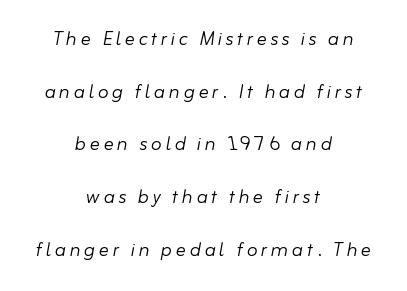
Horizontally, the lines are justified to the midpoint only. In terms of posture, this sample is oblique. Compared with typical paragraphs, the rows here are farther apart. Each row of text sits above clean, open space. Heaviness? Minimal to ordinary, like unemphasized prose.
